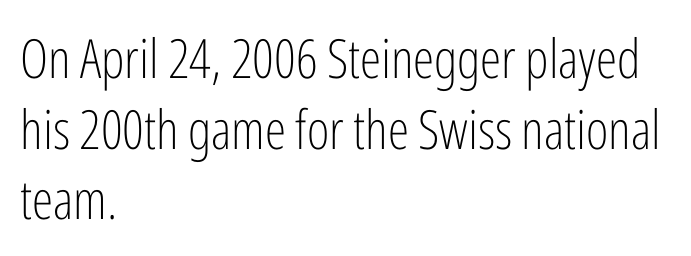
{"serif": "no", "italic": "no", "bold": "no", "weight": "light", "width": "condensed", "stroke_contrast": "low", "x_height": "medium", "monospaced": "no", "underline": "no", "align": "left", "line_spacing": "normal", "line_spacing_ratio": 1.31, "letter_spacing": "normal", "letter_spacing_em": 0.0, "glyph_px": 54}
